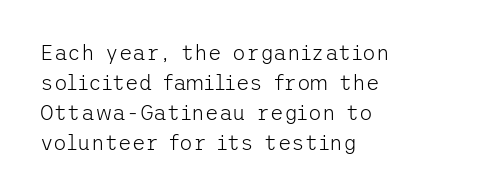
{"italic": "no", "bold": "no", "underline": "no", "align": "left", "line_spacing": "normal", "line_spacing_ratio": 1.43, "letter_spacing": "normal", "letter_spacing_em": 0.0, "glyph_px": 21}
